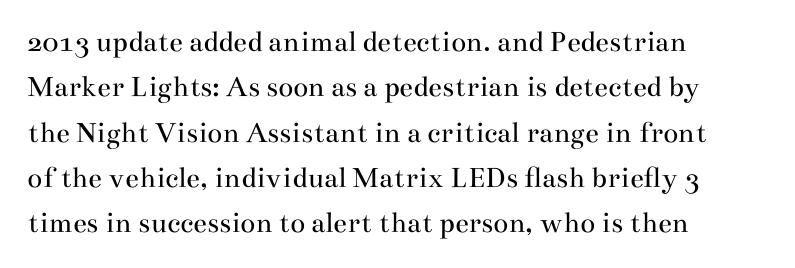
{"serif": "yes", "italic": "no", "bold": "no", "weight": "regular", "width": "wide", "stroke_contrast": "medium", "x_height": "small", "monospaced": "no", "underline": "no", "align": "left", "line_spacing": "normal", "line_spacing_ratio": 1.46, "letter_spacing": "normal", "letter_spacing_em": 0.0, "glyph_px": 31}
